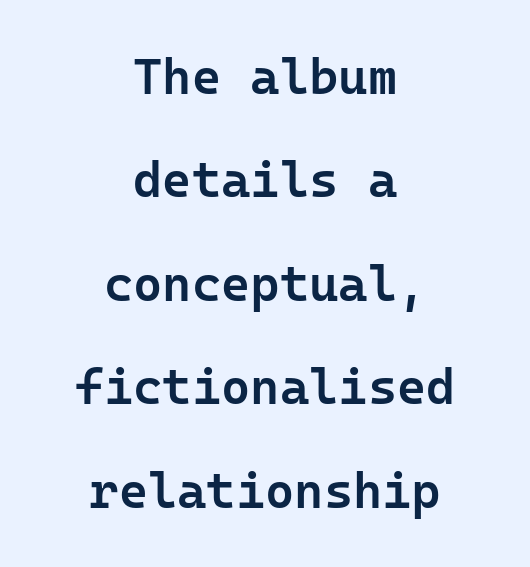
Q: Is the text bold? A: Semi-bold.
Q: Is the text italic (slanted)? A: No, it is upright.
Q: Is the typeface a serif or a sans-serif typeface? A: Sans-serif.
Q: Is the text underlined? A: No.
Q: How is the paragraph aligned? A: Centered.
Q: Is the spacing between letters normal or unusually wide? A: Normal.
Q: Is the spacing between lines tight, normal or loose? A: Loose.
Q: Width (condensed, normal, or wide)? A: Normal.
Q: Stroke contrast? A: Low.
Q: x-height? A: Medium.
